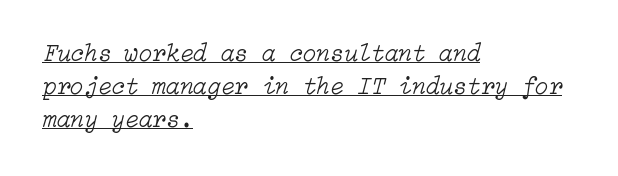
The image shows 25 px text type, italic (leaning right); set left-aligned, normal line spacing (1.32x), normal letter spacing, underlined.
